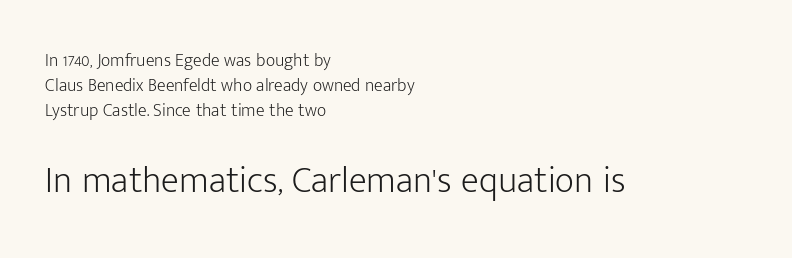
{"serif": "no", "italic": "no", "bold": "no", "weight": "light", "width": "normal", "stroke_contrast": "low", "x_height": "medium", "monospaced": "no", "underline": "no", "align": "left", "line_spacing": "normal", "line_spacing_ratio": 1.4, "letter_spacing": "normal", "letter_spacing_em": 0.0, "larger_block": "second", "size_ratio": 2.06, "glyph_px": 37}
